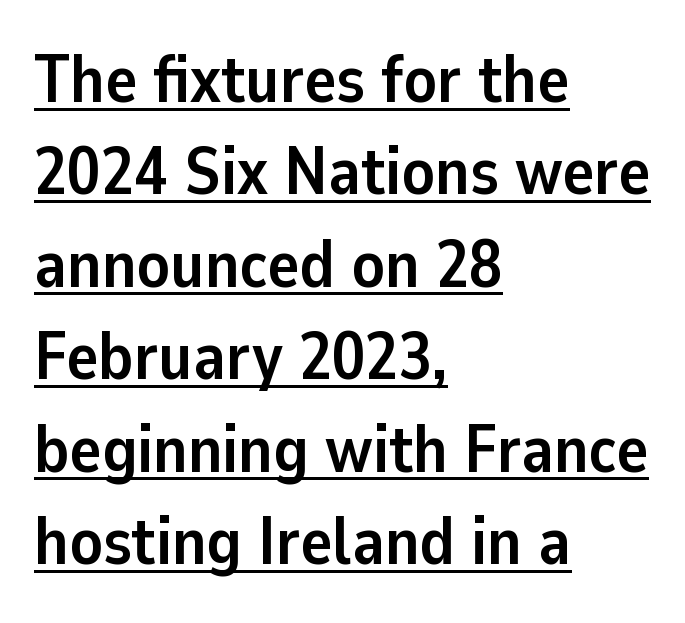
The image shows 67 px semibold sans-serif type, upright; set left-aligned, normal line spacing (1.38x), normal letter spacing, underlined; low stroke contrast and a medium x-height.
